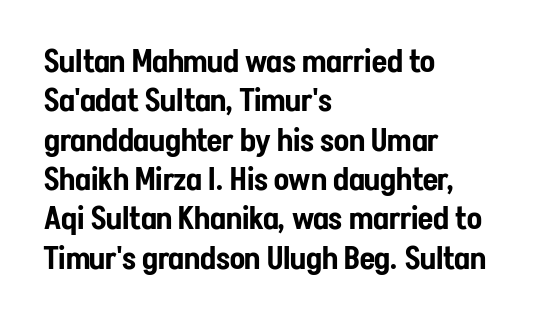
{"serif": "no", "italic": "no", "width": "condensed", "stroke_contrast": "low", "x_height": "medium", "monospaced": "no", "underline": "no", "align": "left", "line_spacing": "normal", "line_spacing_ratio": 1.27, "letter_spacing": "normal", "letter_spacing_em": 0.0, "glyph_px": 31}
